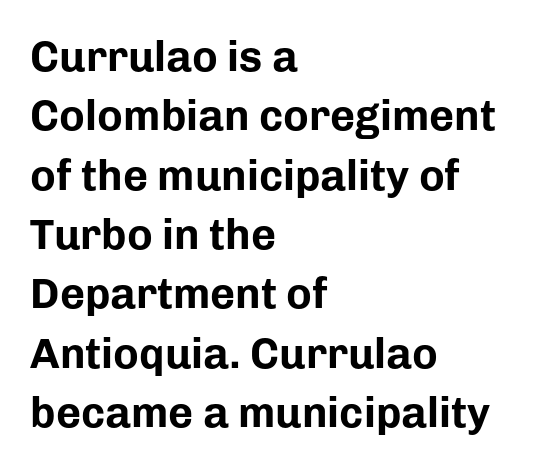
{"serif": "no", "italic": "no", "bold": "yes", "weight": "bold", "width": "normal", "stroke_contrast": "low", "x_height": "medium", "monospaced": "no", "underline": "no", "align": "left", "line_spacing": "normal", "line_spacing_ratio": 1.38, "letter_spacing": "normal", "letter_spacing_em": 0.0, "glyph_px": 43}
